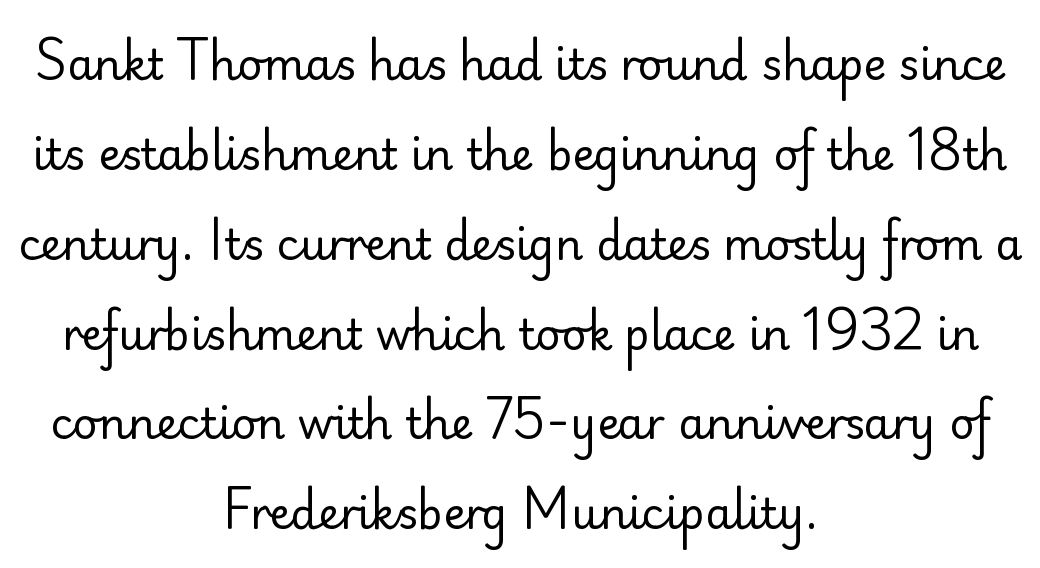
The image shows 43 px regular-weight sans-serif type, upright; set centered, loose line spacing (2.09x), normal letter spacing, not underlined; low stroke contrast and a small x-height.
